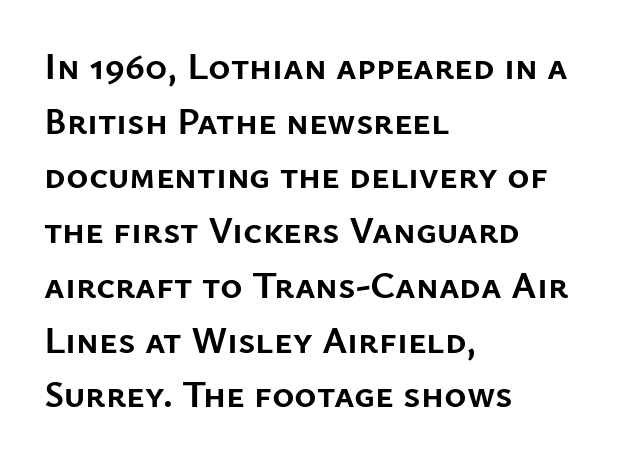
{"serif": "no", "italic": "no", "bold": "yes", "weight": "semibold", "width": "normal", "stroke_contrast": "low", "x_height": "medium", "monospaced": "no", "underline": "no", "align": "left", "line_spacing": "normal", "line_spacing_ratio": 1.44, "letter_spacing": "normal", "letter_spacing_em": 0.0, "glyph_px": 38}
